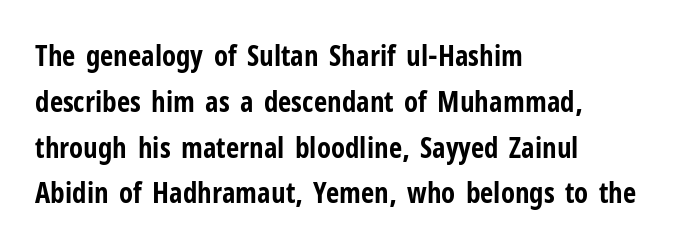
Q: Is the text bold? A: Yes.
Q: Is the text italic (slanted)? A: No, it is upright.
Q: Is the typeface a serif or a sans-serif typeface? A: Sans-serif.
Q: Is the text underlined? A: No.
Q: How is the paragraph aligned? A: Left-aligned.
Q: Is the spacing between letters normal or unusually wide? A: Normal.
Q: Is the spacing between lines tight, normal or loose? A: Normal.
Q: Width (condensed, normal, or wide)? A: Condensed.
Q: Stroke contrast? A: Low.
Q: x-height? A: Medium.
Q: Monospaced? A: No.
